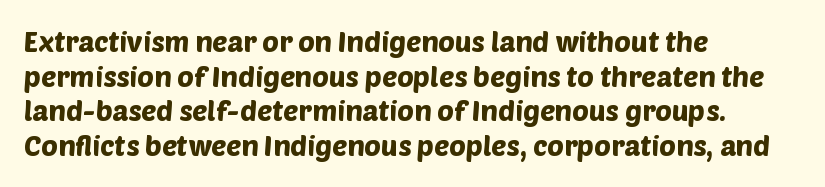
Q: Is the typeface a serif or a sans-serif typeface? A: Sans-serif.
Q: Is the text underlined? A: No.
Q: How is the paragraph aligned? A: Left-aligned.
Q: Is the spacing between letters normal or unusually wide? A: Normal.
Q: Width (condensed, normal, or wide)? A: Normal.
Q: Stroke contrast? A: Low.
Q: x-height? A: Large.
Q: Monospaced? A: No.
